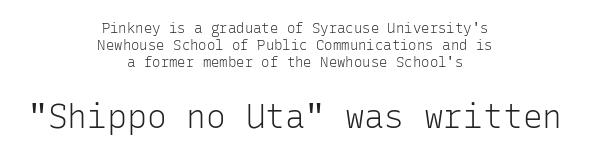
The image shows 33 px light sans-serif type, upright, monospaced; set centered, line spacing 1.2x, normal letter spacing, not underlined; the second (bottom) block is 2.36x larger; low stroke contrast and a medium x-height.
